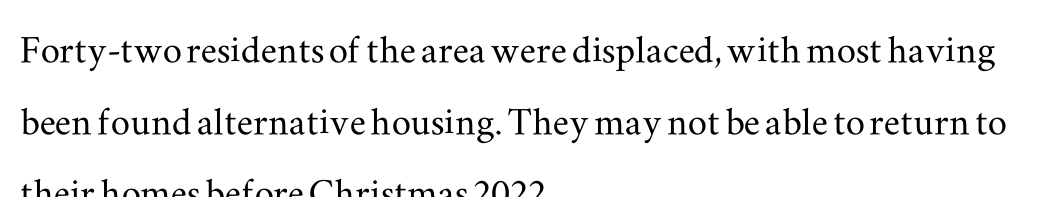
{"serif": "yes", "italic": "no", "width": "wide", "stroke_contrast": "medium", "x_height": "small", "monospaced": "no", "underline": "no", "align": "left", "line_spacing": "normal", "line_spacing_ratio": 1.49, "letter_spacing": "normal", "letter_spacing_em": 0.0, "glyph_px": 48}
